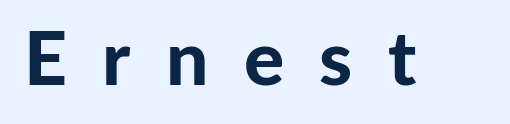
Is this a fixed-width face? No — the glyphs have proportional, varying widths. Style check: upright. Spacing between characters has been opened up far beyond the box default. Beneath every word, the page is bare. The glyphs in this specimen are sans serif. Caption: bold face, heavy strokes.
